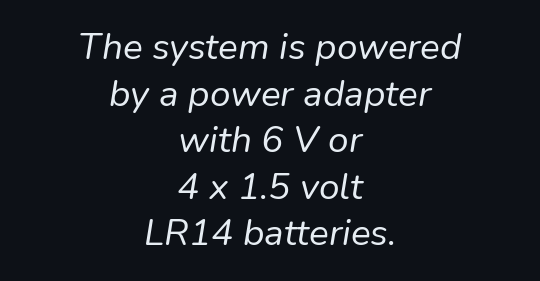
The image shows 37 px regular-weight type, italic (leaning right); set centered, normal line spacing (1.26x), normal letter spacing, not underlined; low stroke contrast and a medium x-height.
